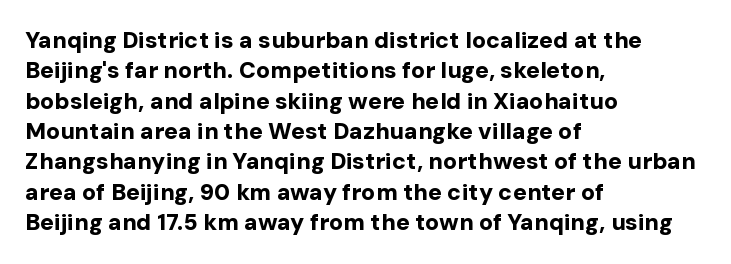
Q: Is the text bold? A: Yes.
Q: Is the text italic (slanted)? A: No, it is upright.
Q: Is the text underlined? A: No.
Q: How is the paragraph aligned? A: Left-aligned.
Q: Is the spacing between letters normal or unusually wide? A: Normal.
Q: Is the spacing between lines tight, normal or loose? A: Normal.
